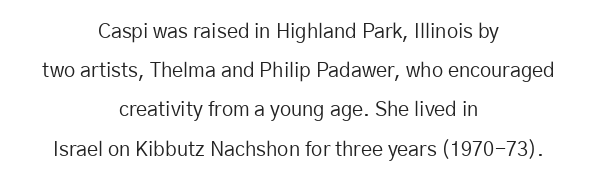
Q: Is the text bold? A: No.
Q: Is the text italic (slanted)? A: No, it is upright.
Q: Is the text underlined? A: No.
Q: How is the paragraph aligned? A: Centered.
Q: Is the spacing between letters normal or unusually wide? A: Normal.
Q: Is the spacing between lines tight, normal or loose? A: Loose.
